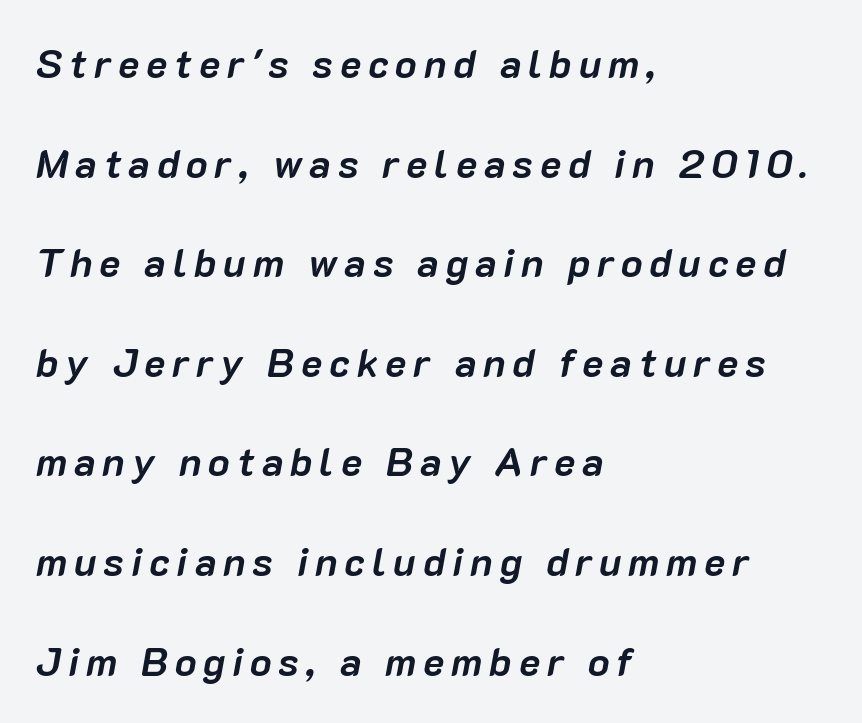
Character widths vary here, with narrow letters taking less room than wide ones. The compositor pushed each line to the left boundary. The rendering uses a bold face; every stroke is thick and dark. Quick note: italic.
